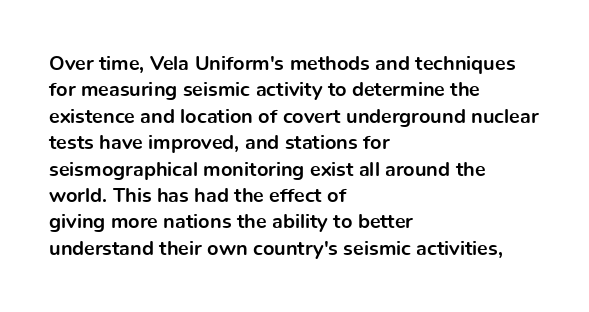
Q: Is the text bold? A: Yes.
Q: Is the text italic (slanted)? A: No, it is upright.
Q: Is the text underlined? A: No.
Q: How is the paragraph aligned? A: Left-aligned.
Q: Is the spacing between letters normal or unusually wide? A: Normal.
Q: Is the spacing between lines tight, normal or loose? A: Normal.
